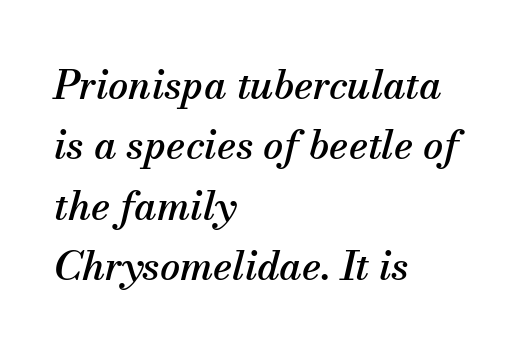
{"serif": "yes", "italic": "yes", "lean": "right", "slant_degrees": 13, "width": "normal", "stroke_contrast": "medium", "x_height": "small", "monospaced": "no", "underline": "no", "align": "left", "line_spacing": "normal", "line_spacing_ratio": 1.51, "letter_spacing": "normal", "letter_spacing_em": 0.0, "glyph_px": 40}
